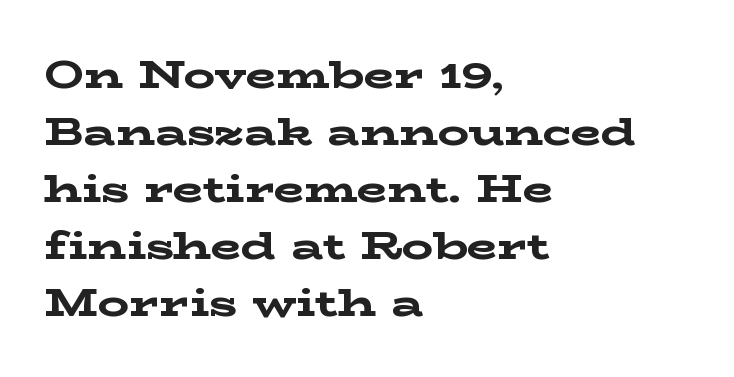
{"serif": "yes", "italic": "no", "bold": "yes", "weight": "bold", "width": "wide", "stroke_contrast": "low", "x_height": "medium", "monospaced": "no", "underline": "no", "align": "left", "line_spacing": "normal", "line_spacing_ratio": 1.46, "letter_spacing": "normal", "letter_spacing_em": 0.0, "glyph_px": 39}
